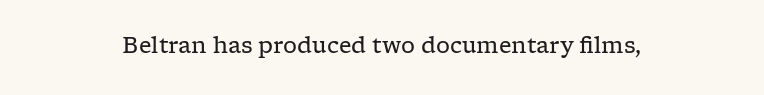
Q: Is the text bold? A: No.
Q: Is the text italic (slanted)? A: No, it is upright.
Q: Is the text underlined? A: No.
Q: Is the spacing between letters normal or unusually wide? A: Normal.
